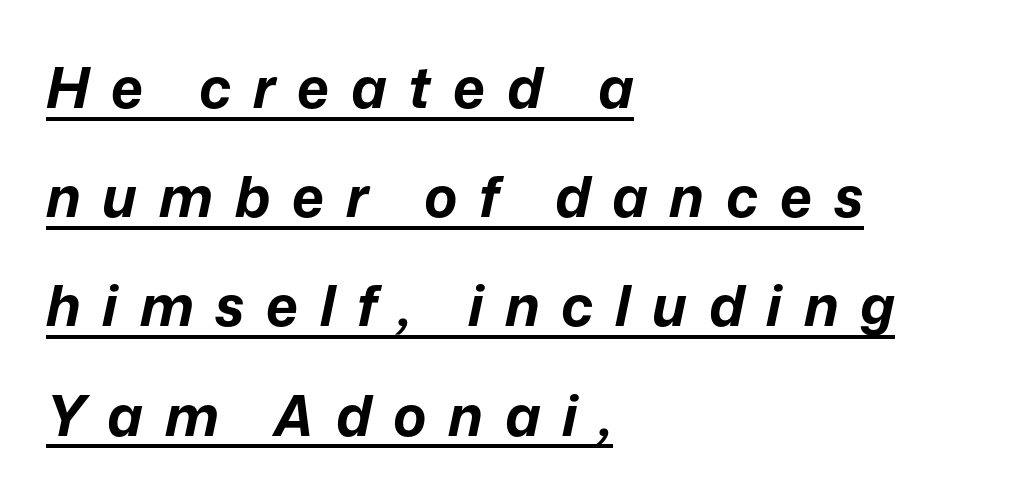
{"italic": "yes", "lean": "right", "slant_degrees": 12, "bold": "yes", "weight": "bold", "width": "normal", "stroke_contrast": "low", "x_height": "medium", "monospaced": "no", "underline": "yes", "align": "left", "line_spacing": "loose", "line_spacing_ratio": 1.95, "letter_spacing": "wide", "letter_spacing_em": 0.39, "glyph_px": 56}
